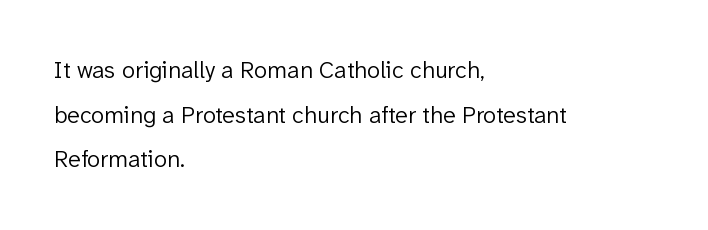
The letters look calm and open, with moderate or lighter stems. Each line starts at the same left margin while the right side varies. Underline: absent. What stands out about the letter spacing? Nothing — it is the standard amount.
